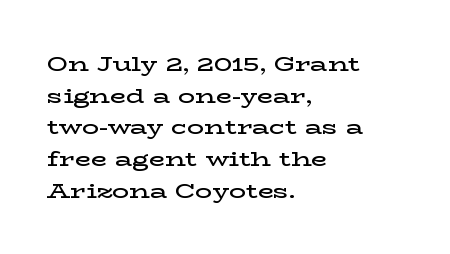
Q: Is the text bold? A: Semi-bold.
Q: Is the text italic (slanted)? A: No, it is upright.
Q: Is the text underlined? A: No.
Q: How is the paragraph aligned? A: Left-aligned.
Q: Is the spacing between letters normal or unusually wide? A: Normal.
Q: Is the spacing between lines tight, normal or loose? A: Normal.
